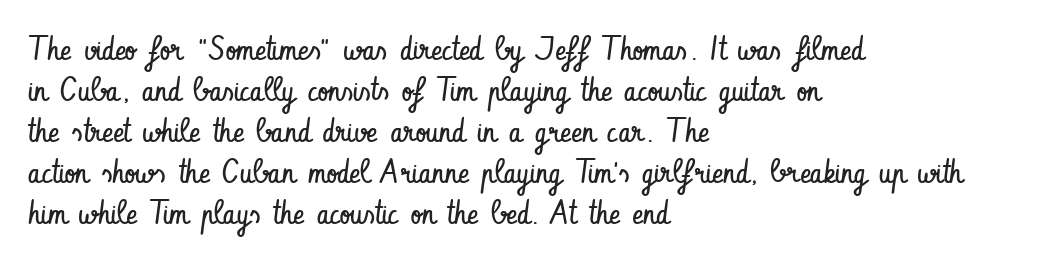
The image shows 33 px regular-weight, condensed sans-serif type, upright; set left-aligned, line spacing 1.24x, normal letter spacing, not underlined; low stroke contrast and a small x-height.
